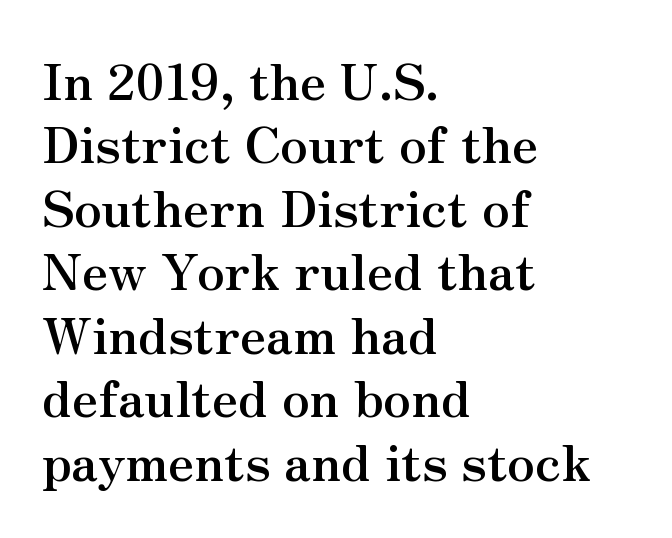
The image shows 50 px semibold serif type, upright; set left-aligned, normal line spacing (1.27x), normal letter spacing, not underlined; medium stroke contrast and a small x-height.
